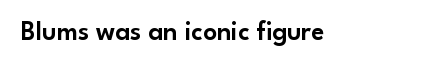
This rendering leaves character spacing at its baseline value. Has an underline been added? It has not. No italicization has been applied; the sample stays upright.
